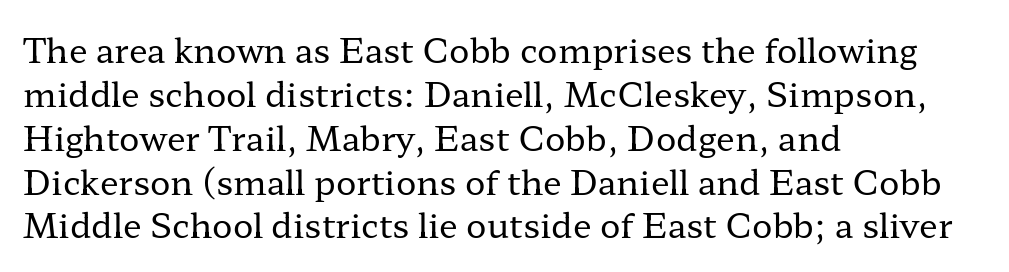
Quick note: not italic, upright. This sample uses plain, unmodified letter spacing. Glance below the letters and you will spot only blank space. Where is the straight margin? On the left. The type family on display is of the serif kind. Heaviness? Minimal to ordinary, like unemphasized prose.
